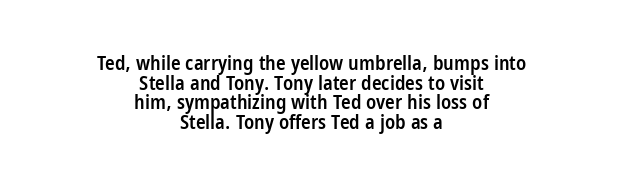
The image shows 20 px text type, upright; set centered, tight line spacing (0.98x), normal letter spacing, not underlined.
